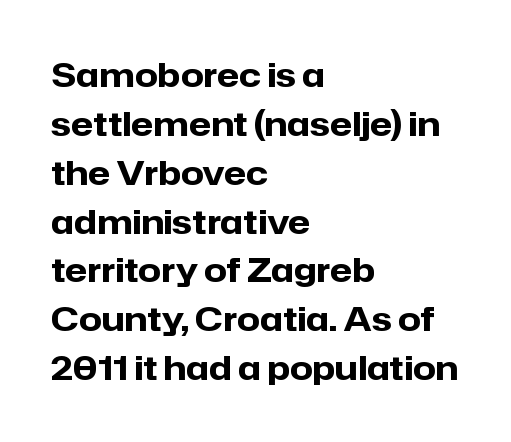
{"serif": "no", "italic": "no", "bold": "yes", "weight": "heavy", "width": "normal", "stroke_contrast": "low", "x_height": "medium", "monospaced": "no", "underline": "no", "align": "left", "line_spacing": "normal", "line_spacing_ratio": 1.48, "letter_spacing": "normal", "letter_spacing_em": 0.0, "glyph_px": 33}
